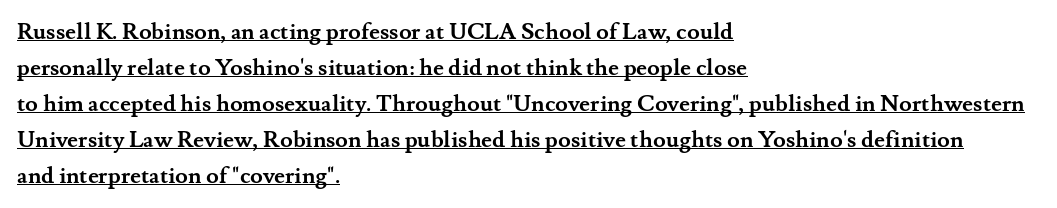
Q: Is the text bold? A: Yes.
Q: Is the text italic (slanted)? A: No, it is upright.
Q: Is the text underlined? A: Yes.
Q: How is the paragraph aligned? A: Left-aligned.
Q: Is the spacing between letters normal or unusually wide? A: Normal.
Q: Is the spacing between lines tight, normal or loose? A: Normal.
